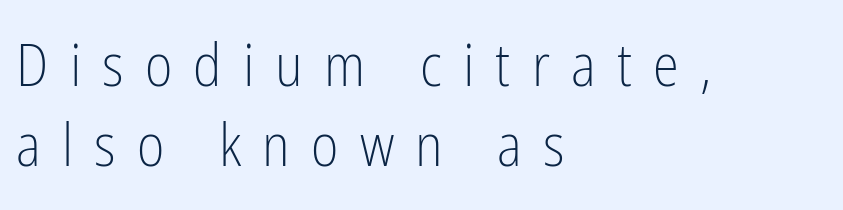
The image shows 59 px light, condensed sans-serif type, upright; set left-aligned, normal line spacing (1.35x), unusually wide letter spacing (+0.36 em), not underlined; low stroke contrast and a medium x-height.
